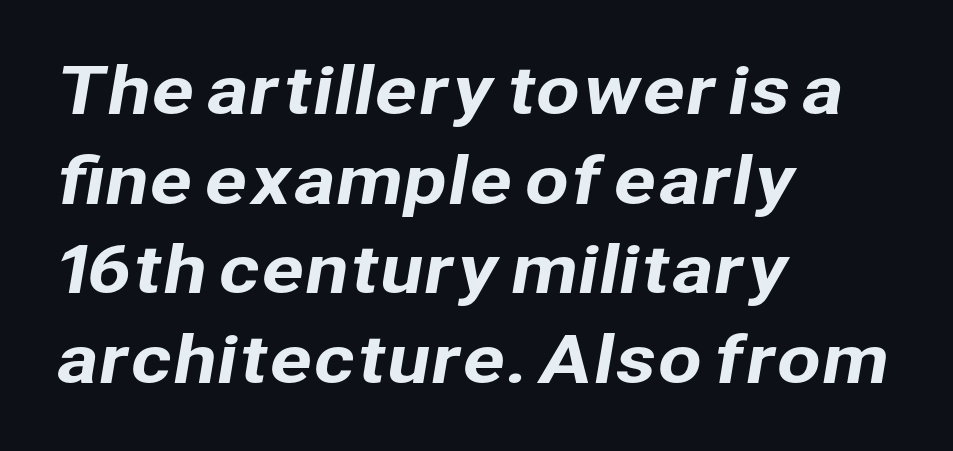
Q: Is the typeface a serif or a sans-serif typeface? A: Sans-serif.
Q: Is the text underlined? A: No.
Q: How is the paragraph aligned? A: Left-aligned.
Q: Is the spacing between letters normal or unusually wide? A: Normal.
Q: Is the spacing between lines tight, normal or loose? A: Normal.
Q: Width (condensed, normal, or wide)? A: Normal.
Q: Stroke contrast? A: Low.
Q: x-height? A: Medium.
Q: Monospaced? A: No.
